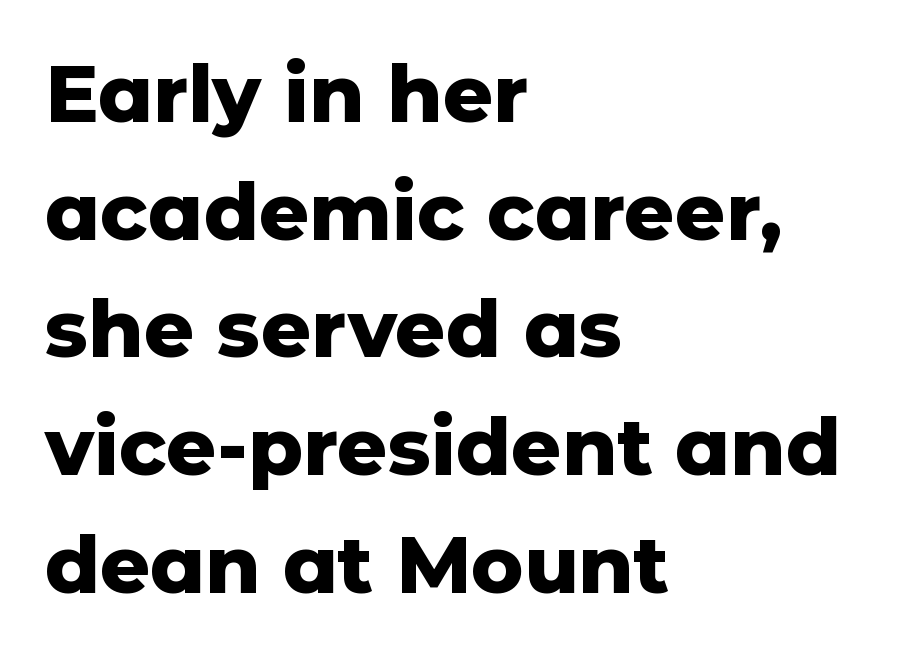
Q: Is the text bold? A: Yes.
Q: Is the text italic (slanted)? A: No, it is upright.
Q: Is the typeface a serif or a sans-serif typeface? A: Sans-serif.
Q: Is the text underlined? A: No.
Q: How is the paragraph aligned? A: Left-aligned.
Q: Is the spacing between letters normal or unusually wide? A: Normal.
Q: Is the spacing between lines tight, normal or loose? A: Normal.
Q: Width (condensed, normal, or wide)? A: Normal.
Q: Stroke contrast? A: Low.
Q: x-height? A: Medium.
Q: Monospaced? A: No.
